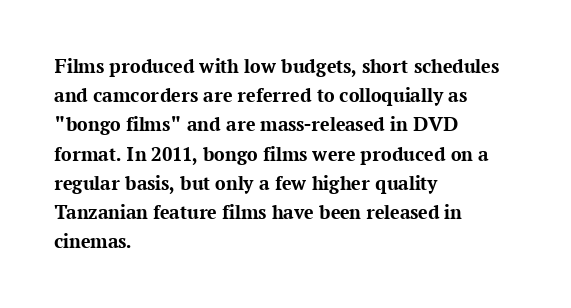
Q: Is the text bold? A: Yes.
Q: Is the text italic (slanted)? A: No, it is upright.
Q: Is the text underlined? A: No.
Q: How is the paragraph aligned? A: Left-aligned.
Q: Is the spacing between letters normal or unusually wide? A: Normal.
Q: Is the spacing between lines tight, normal or loose? A: Normal.
